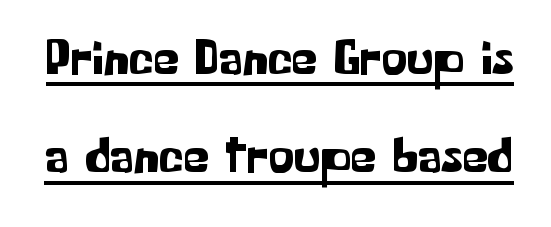
Q: Is the text italic (slanted)? A: No, it is upright.
Q: Is the typeface a serif or a sans-serif typeface? A: Sans-serif.
Q: Is the text underlined? A: Yes.
Q: Is the spacing between letters normal or unusually wide? A: Normal.
Q: Is the spacing between lines tight, normal or loose? A: Loose.
Q: Width (condensed, normal, or wide)? A: Normal.
Q: Stroke contrast? A: Low.
Q: x-height? A: Medium.
Q: Monospaced? A: No.
